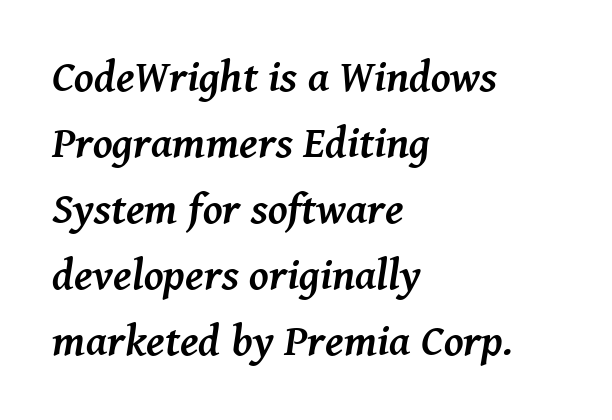
{"serif": "yes", "italic": "yes", "lean": "right", "slant_degrees": 8, "bold": "yes", "weight": "semibold", "width": "normal", "stroke_contrast": "medium", "x_height": "medium", "monospaced": "no", "underline": "no", "align": "left", "line_spacing": "normal", "line_spacing_ratio": 1.5, "letter_spacing": "normal", "letter_spacing_em": 0.0, "glyph_px": 44}
